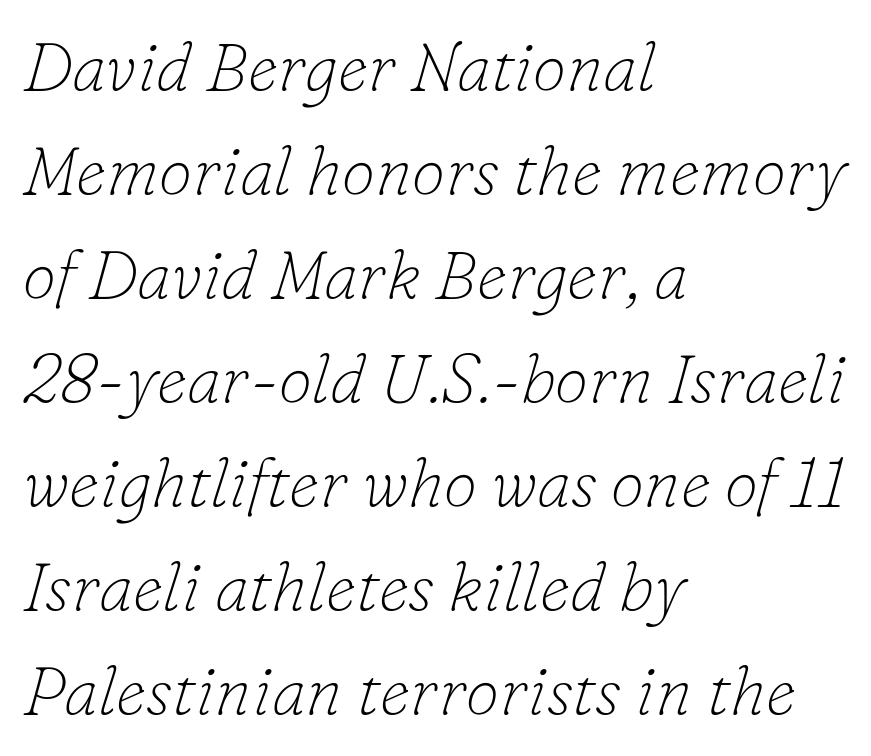
{"serif": "yes", "italic": "yes", "lean": "right", "slant_degrees": 16, "bold": "no", "weight": "thin", "width": "normal", "stroke_contrast": "low", "x_height": "small", "monospaced": "no", "underline": "no", "align": "left", "line_spacing": "normal", "line_spacing_ratio": 1.53, "letter_spacing": "normal", "letter_spacing_em": 0.0, "glyph_px": 68}
